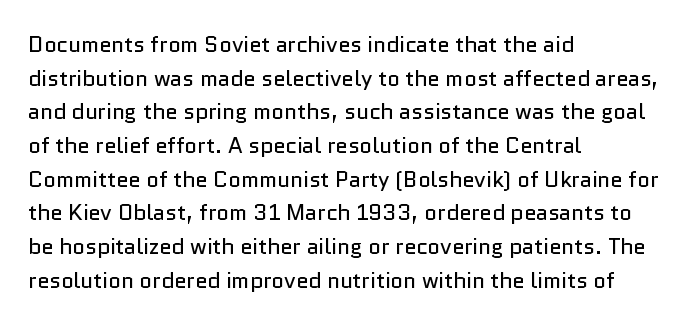
Unbolded letterforms with no extra heft. The letterforms sit shoulder to shoulder at normal distance. Line spacing here is normal. Glance below the letters and you will spot only blank space. Visually the block forms a straight wall on the left and a jagged coastline on the right.
